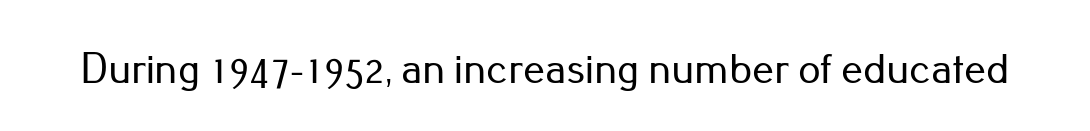
Q: Is the text italic (slanted)? A: No, it is upright.
Q: Is the typeface a serif or a sans-serif typeface? A: Sans-serif.
Q: Is the text underlined? A: No.
Q: Is the spacing between letters normal or unusually wide? A: Normal.
Q: Width (condensed, normal, or wide)? A: Normal.
Q: Stroke contrast? A: Low.
Q: x-height? A: Small.
Q: Monospaced? A: No.
